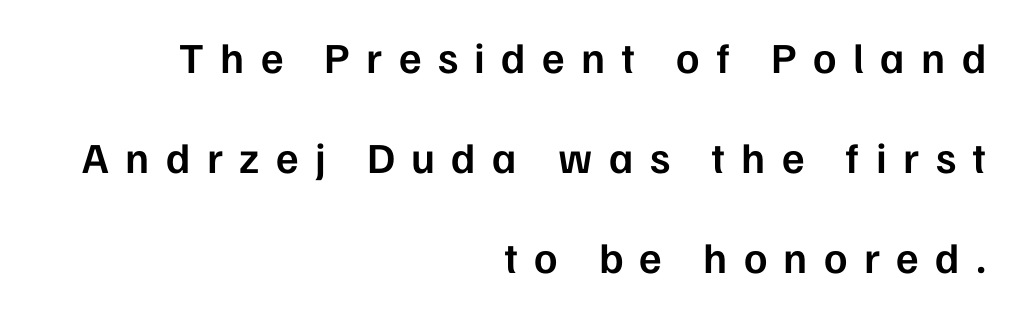
{"serif": "no", "italic": "no", "bold": "semi", "weight": "semibold", "width": "normal", "stroke_contrast": "low", "x_height": "medium", "monospaced": "no", "underline": "no", "align": "right", "line_spacing": "loose", "line_spacing_ratio": 2.33, "letter_spacing": "wide", "letter_spacing_em": 0.38, "glyph_px": 43}
